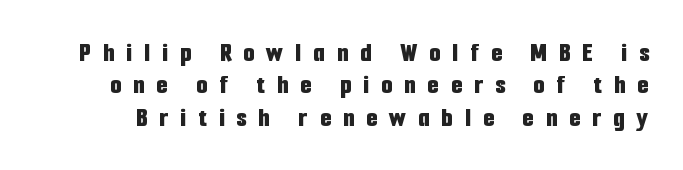
The image shows 28 px bold, condensed sans-serif type, upright; set line spacing 1.16x, unusually wide letter spacing (+0.44 em), not underlined; low stroke contrast and a medium x-height.
